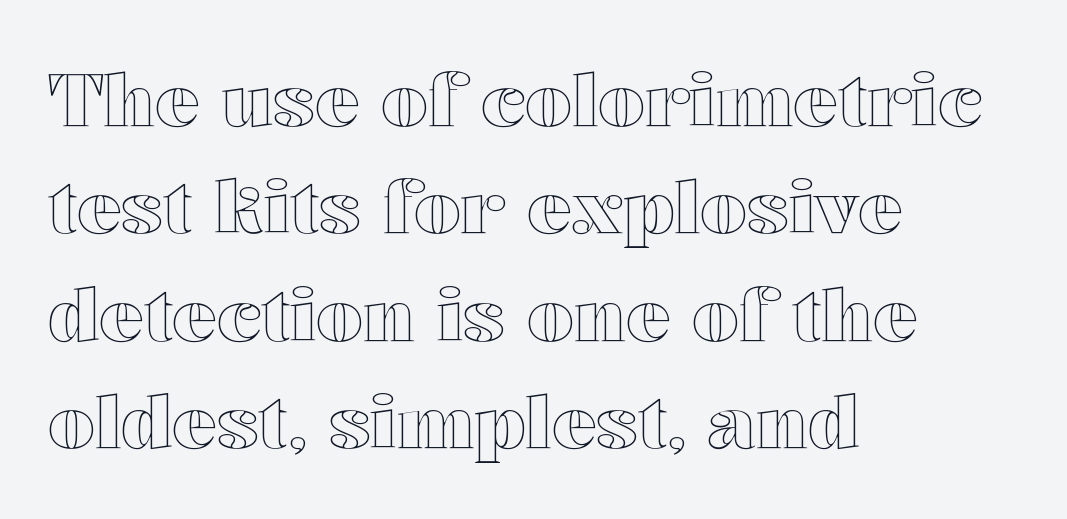
Q: Is the text italic (slanted)? A: No, it is upright.
Q: Is the text underlined? A: No.
Q: How is the paragraph aligned? A: Left-aligned.
Q: Is the spacing between letters normal or unusually wide? A: Normal.
Q: Is the spacing between lines tight, normal or loose? A: Normal.
Q: Width (condensed, normal, or wide)? A: Wide.
Q: x-height? A: Medium.
Q: Monospaced? A: No.
